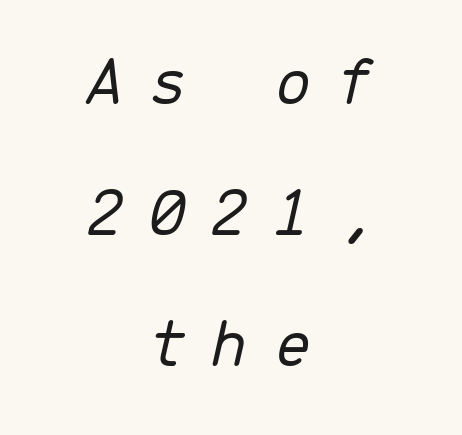
Reading down the block, each line starts at a different indent, mirrored at its end. The typeface has the unassuming heft of standard copy or less. The letters march in equal steps, a hallmark of fixed-pitch type. Words appear elongated and porous because spacing is wide. The passage shown is not underscored anywhere. Notice how the stems are inclined rather than vertical — that's the hallmark of italics.
